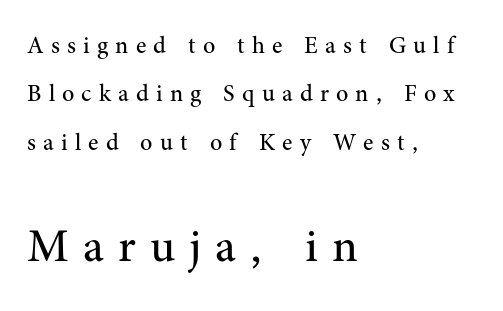
Q: Is the text bold? A: No.
Q: Is the text italic (slanted)? A: No, it is upright.
Q: Is the typeface a serif or a sans-serif typeface? A: Serif.
Q: Is the text underlined? A: No.
Q: How is the paragraph aligned? A: Left-aligned.
Q: Is the spacing between letters normal or unusually wide? A: Unusually wide.
Q: Is the spacing between lines tight, normal or loose? A: Loose.
Q: Which block of text is set in a larger size, the first (top) or the second (bottom)? A: The second (bottom) one.
Q: Width (condensed, normal, or wide)? A: Normal.
Q: Stroke contrast? A: Medium.
Q: x-height? A: Medium.
Q: Monospaced? A: No.
